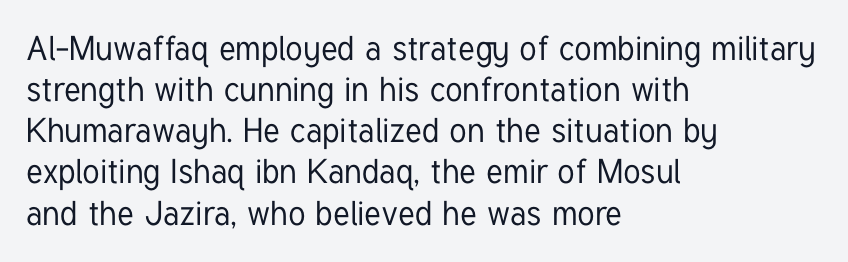
The ragged edge is on the right, which tells us the setting is flush left. The text was rendered using a sans face with plain stroke endings. A clean baseline with only descenders dipping below it. Varying glyph widths throughout — classic text-font behaviour. These lines were composed using upright roman letters.
